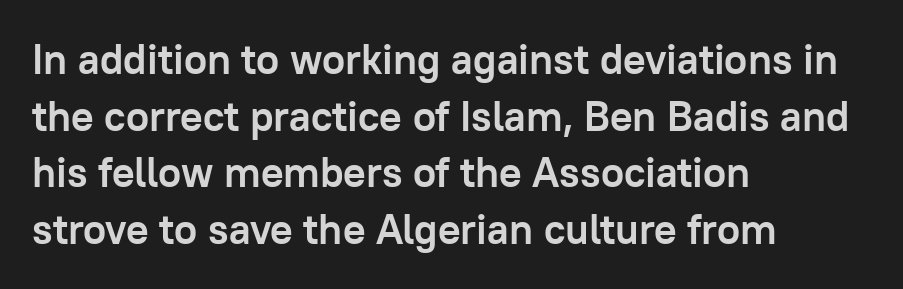
The image shows 42 px semibold sans-serif type, upright; set left-aligned, normal line spacing (1.35x), normal letter spacing, not underlined; low stroke contrast and a medium x-height.
